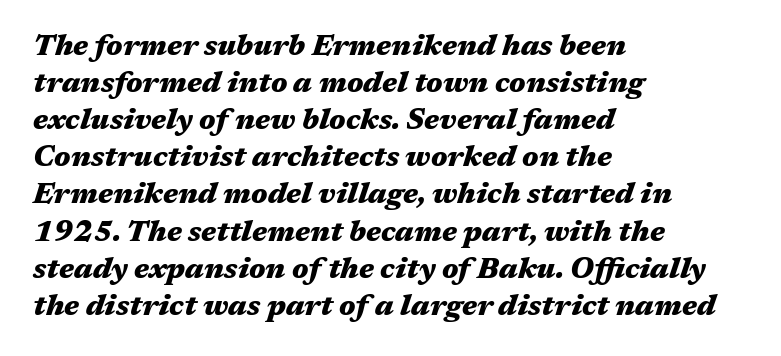
Each row of text sits above clean, open space. These lines stack with their left ends in a neat column. These lines are rendered in a variable-pitch font. Tracking here is standard; glyphs follow each other at the usual distance.
